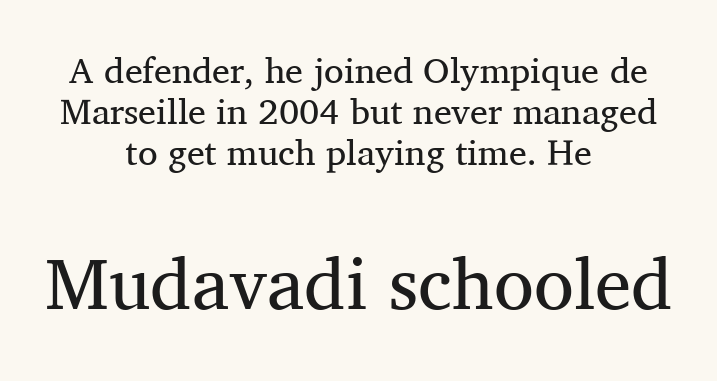
{"serif": "yes", "italic": "no", "bold": "no", "weight": "regular", "width": "normal", "stroke_contrast": "medium", "x_height": "medium", "monospaced": "no", "underline": "no", "align": "center", "line_spacing": "tight", "line_spacing_ratio": 1.14, "letter_spacing": "normal", "letter_spacing_em": 0.0, "larger_block": "second", "size_ratio": 2.03, "glyph_px": 73}
